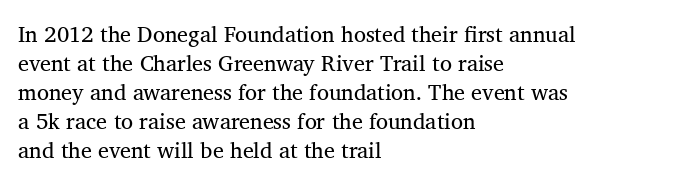
{"italic": "no", "bold": "no", "underline": "no", "align": "left", "line_spacing": "normal", "line_spacing_ratio": 1.32, "letter_spacing": "normal", "letter_spacing_em": 0.0, "glyph_px": 22}
